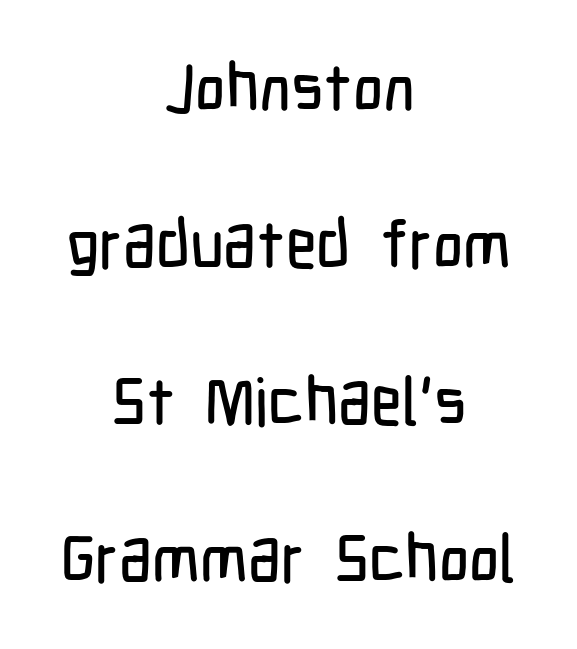
Q: Is the text italic (slanted)? A: No, it is upright.
Q: Is the typeface a serif or a sans-serif typeface? A: Sans-serif.
Q: Is the text underlined? A: No.
Q: How is the paragraph aligned? A: Centered.
Q: Is the spacing between letters normal or unusually wide? A: Normal.
Q: Is the spacing between lines tight, normal or loose? A: Loose.
Q: Width (condensed, normal, or wide)? A: Condensed.
Q: Stroke contrast? A: Low.
Q: x-height? A: Medium.
Q: Monospaced? A: No.
